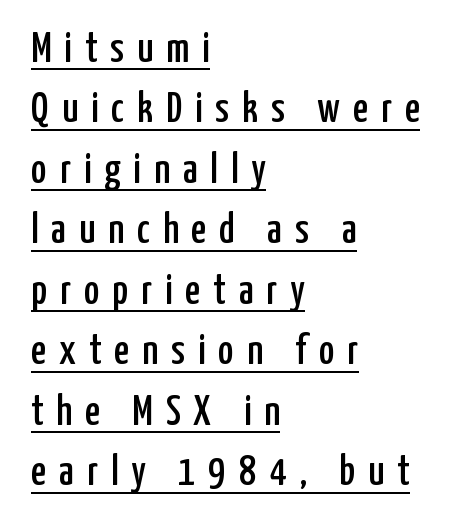
The image shows 42 px condensed sans-serif type, upright; set left-aligned, normal line spacing (1.44x), unusually wide letter spacing (+0.31 em), underlined; low stroke contrast and a medium x-height.
